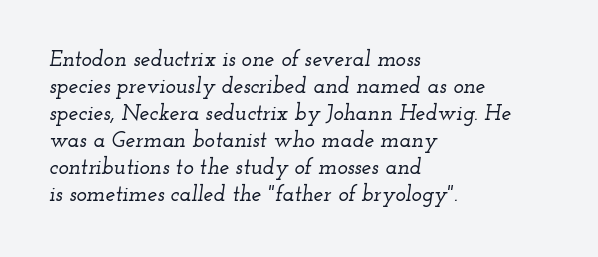
{"italic": "yes", "lean": "right", "slant_degrees": 12, "underline": "no", "align": "left", "line_spacing_ratio": 1.23, "letter_spacing": "normal", "letter_spacing_em": 0.0, "glyph_px": 22}
